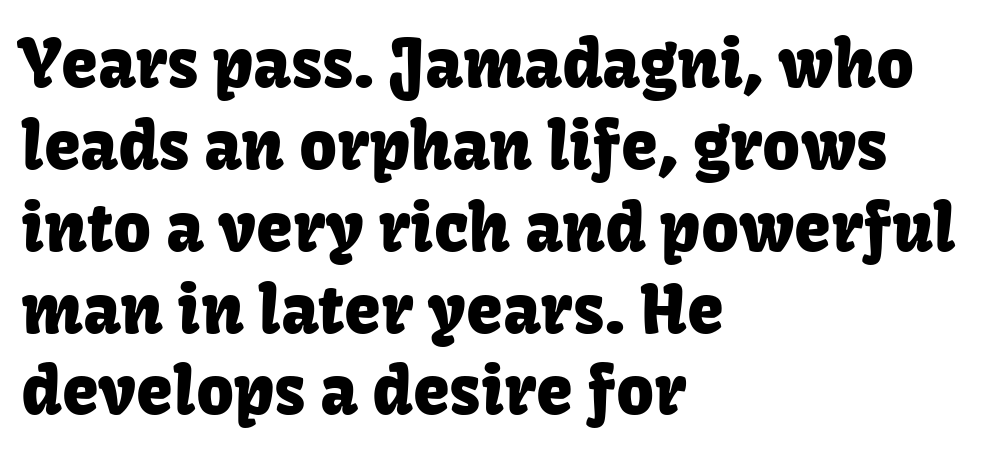
The image shows 66 px sans-serif type, upright; set left-aligned, line spacing 1.24x, normal letter spacing, not underlined; low stroke contrast and a medium x-height.
